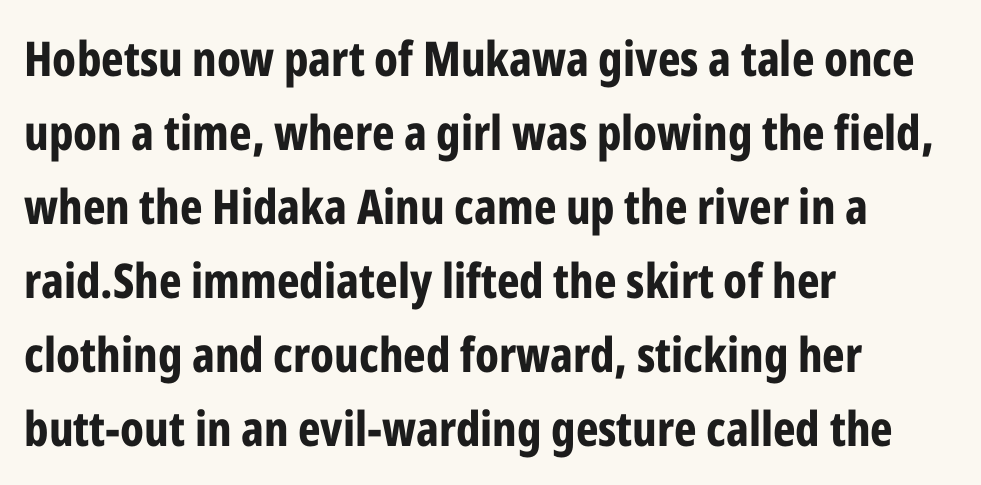
Line beginnings align vertically; line endings do not. The space between consecutive lines is moderate. Vertical strokes here are truly vertical. Examine the stroke ends and you'll find no serifs. How are the letters spaced? Ordinarily, with no added tracking. Type without underlining.
